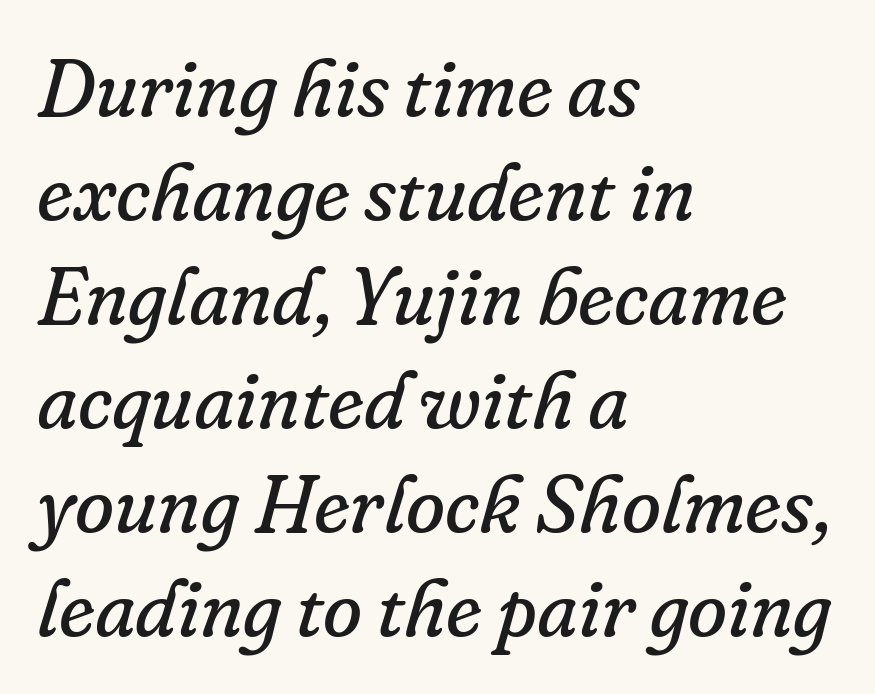
Q: Is the text bold? A: No.
Q: Is the text italic (slanted)? A: Yes, it leans right by about 16 degrees.
Q: Is the typeface a serif or a sans-serif typeface? A: Serif.
Q: Is the text underlined? A: No.
Q: How is the paragraph aligned? A: Left-aligned.
Q: Is the spacing between letters normal or unusually wide? A: Normal.
Q: Is the spacing between lines tight, normal or loose? A: Normal.
Q: Width (condensed, normal, or wide)? A: Normal.
Q: Stroke contrast? A: Low.
Q: x-height? A: Small.
Q: Monospaced? A: No.
